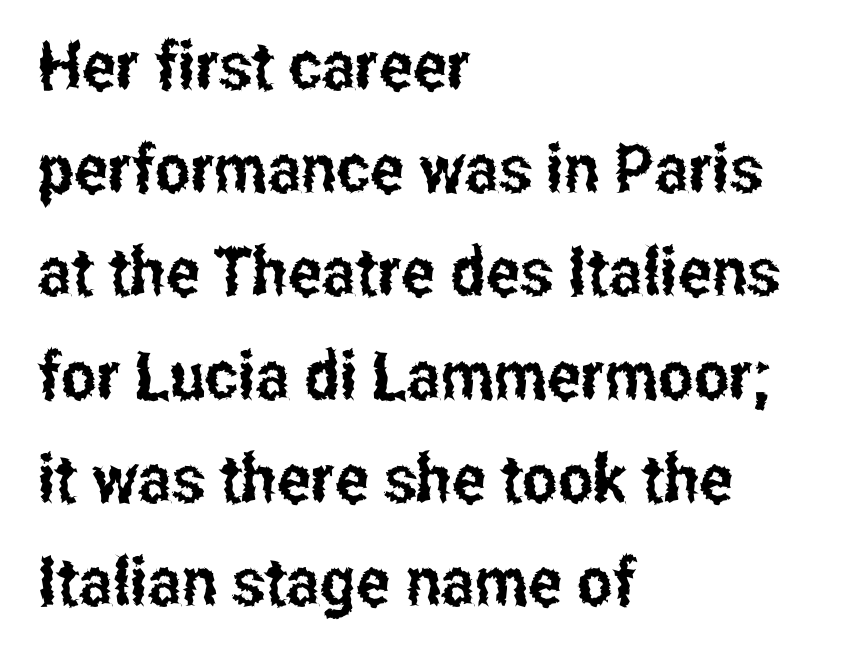
Line starts are locked; line ends wander. The gap between lines stays unmarked. The type sits square on the baseline with zero lean. The lines sit at an ordinary, default distance from one another. Note: no serifs on the glyphs. Proportional: the letters do not fall into vertical columns.
